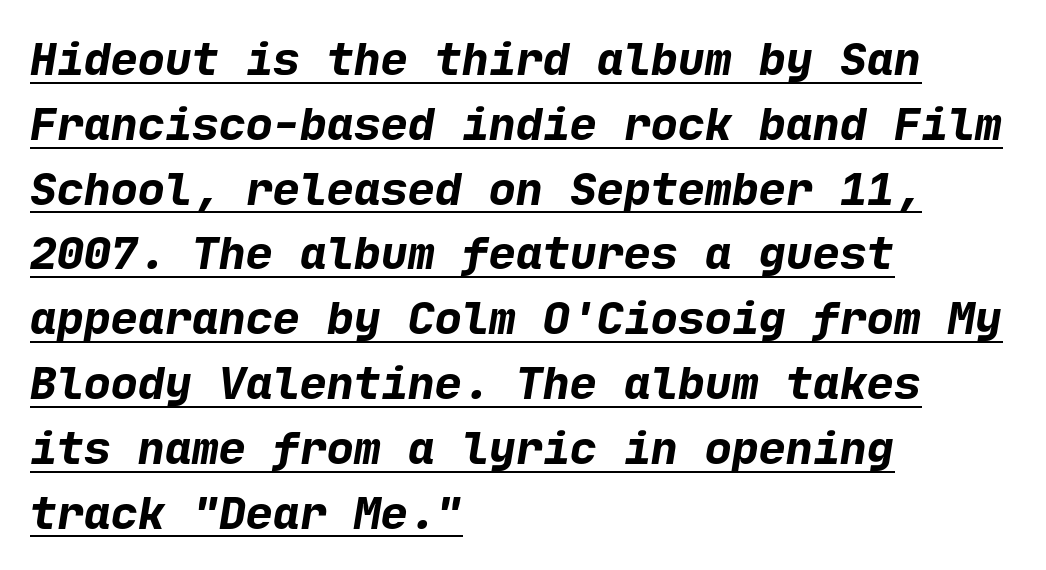
The image shows 45 px bold sans-serif type; set left-aligned, normal line spacing (1.44x), normal letter spacing, underlined; low stroke contrast and a medium x-height.
